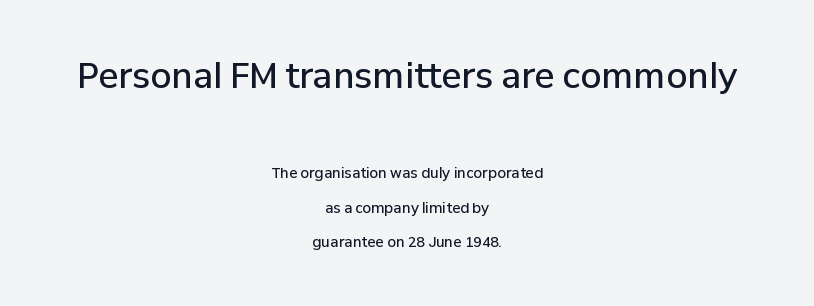
Q: Is the text bold? A: Semi-bold.
Q: Is the text italic (slanted)? A: No, it is upright.
Q: Is the typeface a serif or a sans-serif typeface? A: Sans-serif.
Q: Is the text underlined? A: No.
Q: How is the paragraph aligned? A: Centered.
Q: Is the spacing between letters normal or unusually wide? A: Normal.
Q: Is the spacing between lines tight, normal or loose? A: Loose.
Q: Which block of text is set in a larger size, the first (top) or the second (bottom)? A: The first (top) one.
Q: Width (condensed, normal, or wide)? A: Normal.
Q: Stroke contrast? A: Low.
Q: x-height? A: Medium.
Q: Monospaced? A: No.
